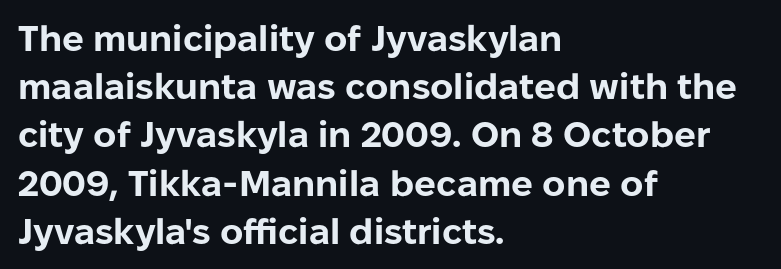
Are there feet on the stems? There aren't — it's a sans. Bold? Absolutely — the strokes are thick and heavy. In CSS terms this would be text-align: left. Quick note: interline space is typical.
